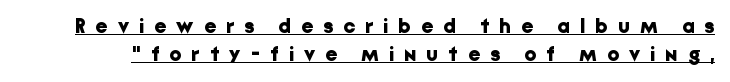
The image shows 21 px bold type, upright; set normal line spacing (1.31x), unusually wide letter spacing (+0.49 em), underlined.
